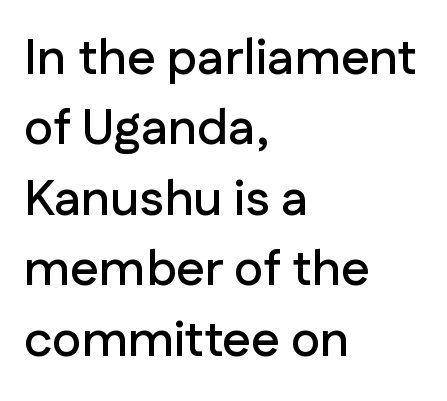
{"serif": "no", "italic": "no", "width": "normal", "stroke_contrast": "low", "x_height": "medium", "monospaced": "no", "underline": "no", "align": "left", "line_spacing": "normal", "line_spacing_ratio": 1.41, "letter_spacing": "normal", "letter_spacing_em": 0.0, "glyph_px": 50}
